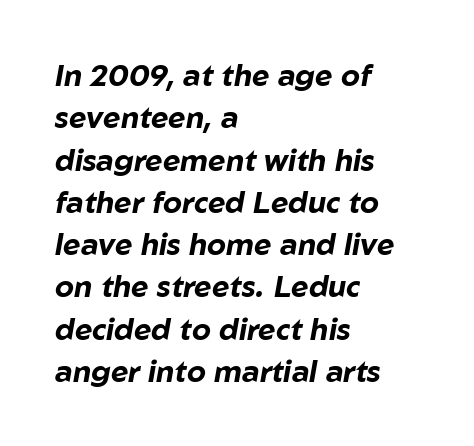
Q: Is the text bold? A: Yes.
Q: Is the text italic (slanted)? A: Yes, it leans right by about 10 degrees.
Q: Is the text underlined? A: No.
Q: How is the paragraph aligned? A: Left-aligned.
Q: Is the spacing between letters normal or unusually wide? A: Normal.
Q: Is the spacing between lines tight, normal or loose? A: Normal.
Q: Width (condensed, normal, or wide)? A: Normal.
Q: Stroke contrast? A: Low.
Q: x-height? A: Medium.
Q: Monospaced? A: No.
